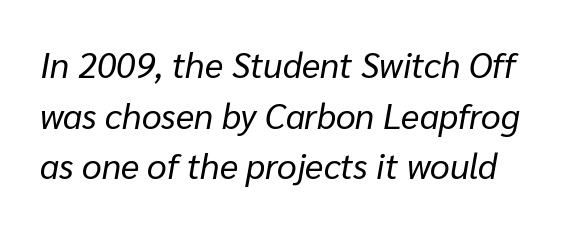
{"italic": "yes", "lean": "right", "slant_degrees": 10, "bold": "no", "weight": "regular", "width": "normal", "stroke_contrast": "low", "x_height": "medium", "monospaced": "no", "underline": "no", "line_spacing": "normal", "line_spacing_ratio": 1.45, "letter_spacing": "normal", "letter_spacing_em": 0.0, "glyph_px": 35}
